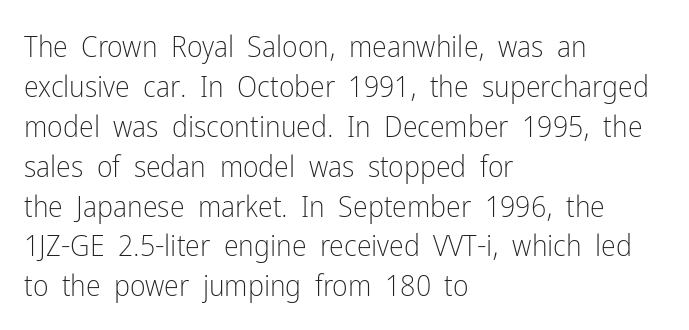
{"serif": "no", "italic": "no", "bold": "no", "weight": "light", "width": "condensed", "stroke_contrast": "low", "x_height": "medium", "monospaced": "no", "underline": "no", "align": "left", "line_spacing": "normal", "line_spacing_ratio": 1.33, "letter_spacing": "normal", "letter_spacing_em": 0.0, "glyph_px": 30}
